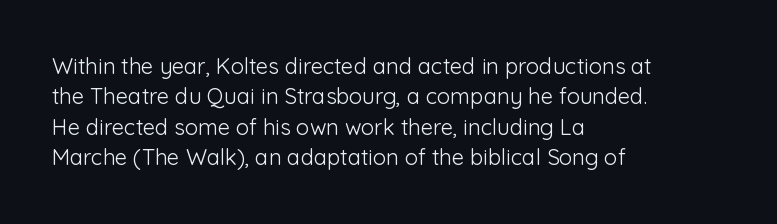
Q: Is the text bold? A: No.
Q: Is the text italic (slanted)? A: No, it is upright.
Q: Is the text underlined? A: No.
Q: How is the paragraph aligned? A: Left-aligned.
Q: Is the spacing between letters normal or unusually wide? A: Normal.
Q: Is the spacing between lines tight, normal or loose? A: Normal.
